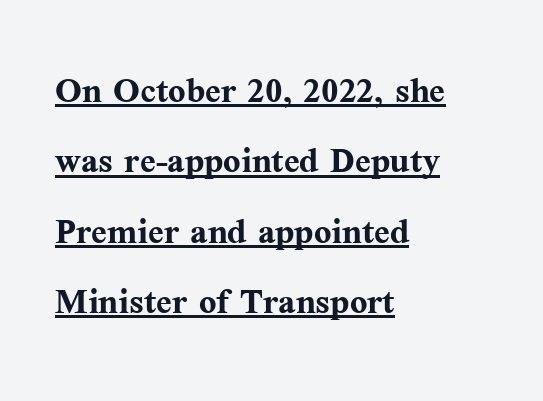
Heavy-handed strokes throughout: this text is bold. Notice how the passage keeps a crisp vertical edge on the left only. Characters follow at the spacing the type designer built in. This is roman type, the default non-slanted kind.
